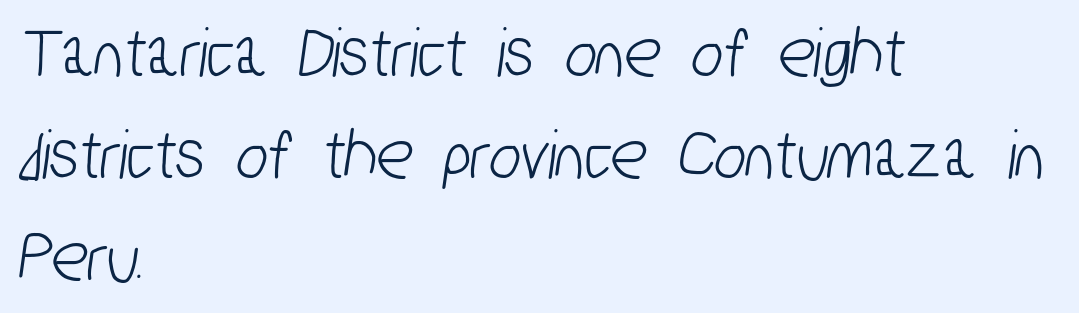
{"serif": "no", "width": "condensed", "stroke_contrast": "low", "x_height": "medium", "monospaced": "no", "underline": "no", "align": "left", "line_spacing": "normal", "line_spacing_ratio": 1.36, "letter_spacing": "normal", "letter_spacing_em": 0.0, "glyph_px": 75}
